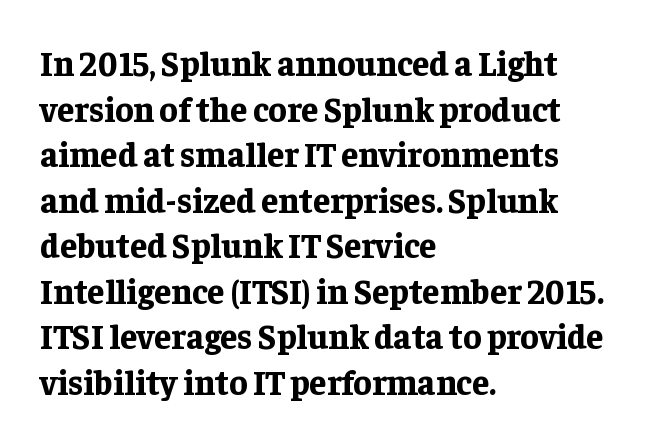
{"serif": "yes", "italic": "no", "bold": "yes", "weight": "bold", "width": "normal", "stroke_contrast": "low", "x_height": "medium", "monospaced": "no", "underline": "no", "align": "left", "line_spacing": "normal", "line_spacing_ratio": 1.34, "letter_spacing": "normal", "letter_spacing_em": 0.0, "glyph_px": 34}
